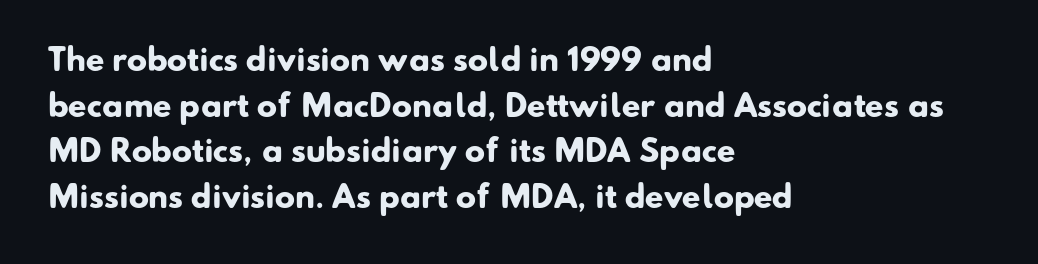
{"serif": "no", "bold": "yes", "weight": "heavy", "width": "normal", "stroke_contrast": "low", "x_height": "small", "monospaced": "no", "underline": "no", "align": "left", "line_spacing": "normal", "line_spacing_ratio": 1.52, "letter_spacing": "normal", "letter_spacing_em": 0.0, "glyph_px": 30}
